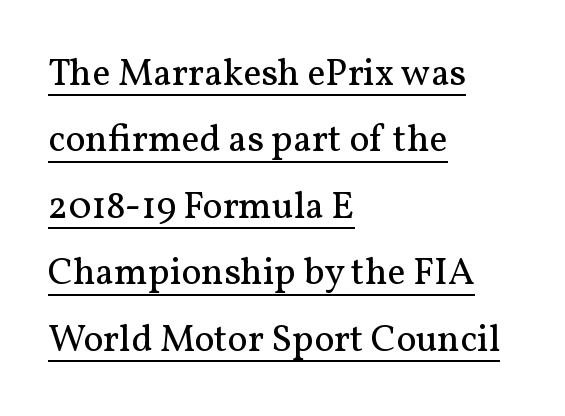
The image shows 38 px regular-weight serif type, upright; set left-aligned, line spacing 1.75x, normal letter spacing, underlined; medium stroke contrast and a medium x-height.
